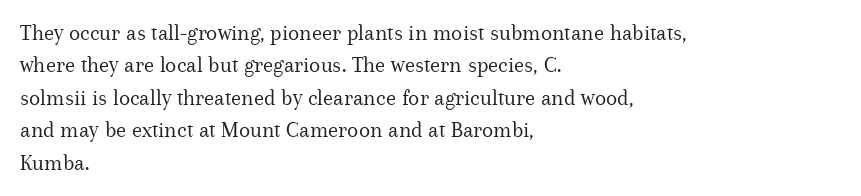
The tracking reads as untouched default to a designer's eye. Layout note: lines flush left. Students, observe: this is what conventionally led text looks like. Underline: absent.
